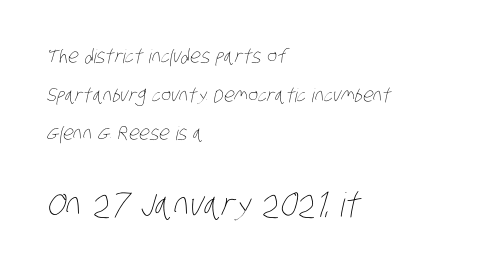
Q: Is the text bold? A: No.
Q: Is the text underlined? A: No.
Q: How is the paragraph aligned? A: Left-aligned.
Q: Is the spacing between letters normal or unusually wide? A: Normal.
Q: Is the spacing between lines tight, normal or loose? A: Loose.
Q: Which block of text is set in a larger size, the first (top) or the second (bottom)? A: The second (bottom) one.
Q: Width (condensed, normal, or wide)? A: Condensed.
Q: Stroke contrast? A: Low.
Q: x-height? A: Large.
Q: Monospaced? A: No.
